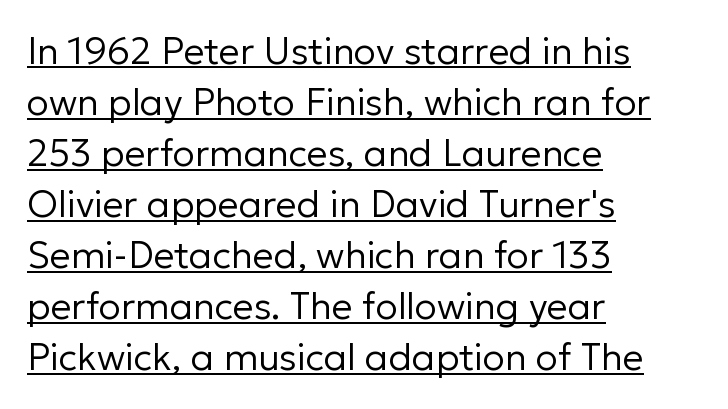
The image shows 37 px regular-weight sans-serif type, upright; set left-aligned, normal line spacing (1.38x), normal letter spacing, underlined; low stroke contrast and a medium x-height.
